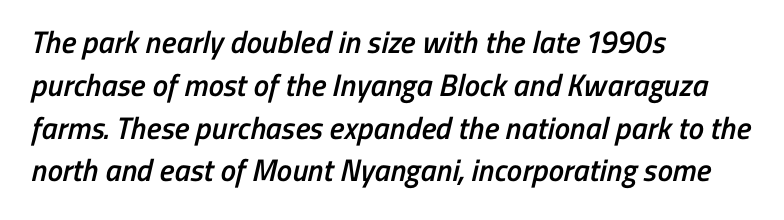
Q: Is the text bold? A: Semi-bold.
Q: Is the typeface a serif or a sans-serif typeface? A: Sans-serif.
Q: Is the text underlined? A: No.
Q: How is the paragraph aligned? A: Left-aligned.
Q: Is the spacing between letters normal or unusually wide? A: Normal.
Q: Is the spacing between lines tight, normal or loose? A: Normal.
Q: Width (condensed, normal, or wide)? A: Condensed.
Q: Stroke contrast? A: Low.
Q: x-height? A: Medium.
Q: Monospaced? A: No.
